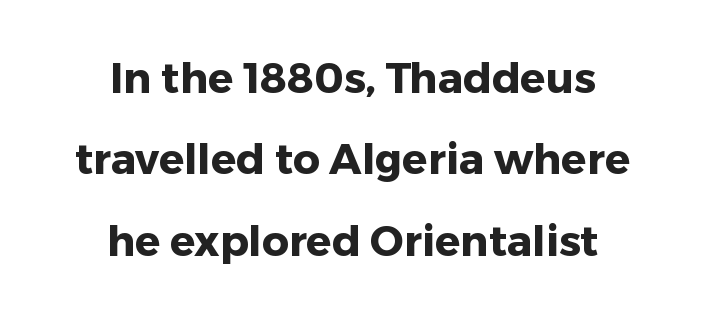
The image shows 42 px heavy sans-serif type, upright; set centered, loose line spacing (1.94x), normal letter spacing, not underlined; low stroke contrast and a medium x-height.
